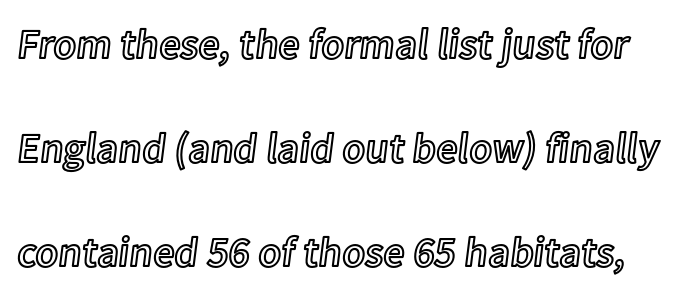
The rendering uses natural spacing where letterforms have individual widths. Has an underline been added? It has not. This block would shrink considerably if given ordinary leading; it's expanded now. What stands out about the letter spacing? Nothing — it is the standard amount.
